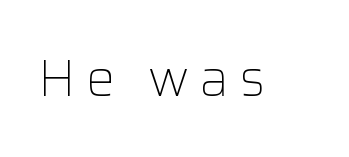
The image shows 51 px light sans-serif type, upright; set unusually wide letter spacing (+0.21 em), not underlined; low stroke contrast and a medium x-height.
